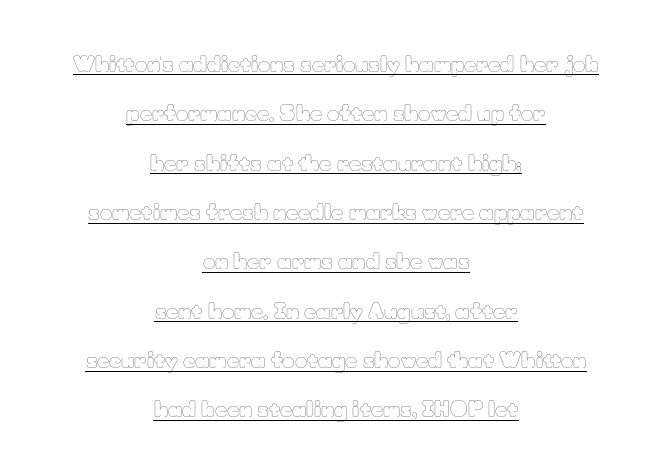
The rendering keeps characters at their native spacing. Tall strokes in this sample are plumb rather than angled. The rendering positions every line midway between the sides. The weight tops out at a normal text grade.
